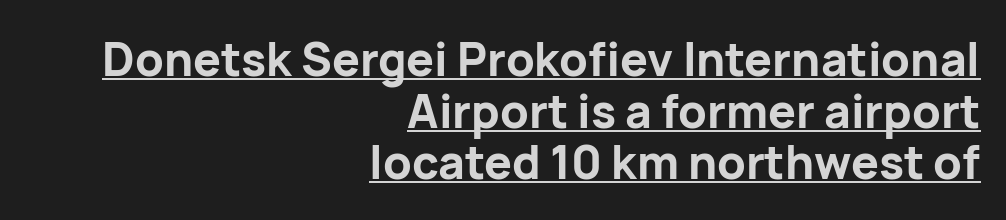
These lines are rendered in a variable-pitch font. Caption: multi-line text, flush right, ragged left. This is underlined copy, the kind a proofreader might mark for attention. Every stem runs plumb, perpendicular to the baseline. Its strokes are broad and dark, the hallmark of bold type.
